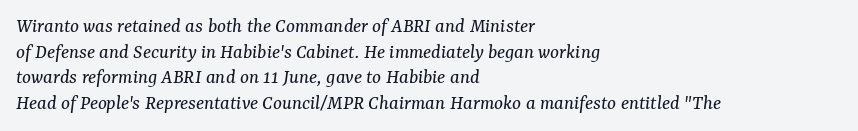
The image shows 21 px text type, italic (leaning right); set left-aligned, line spacing 1.22x, normal letter spacing, not underlined.
